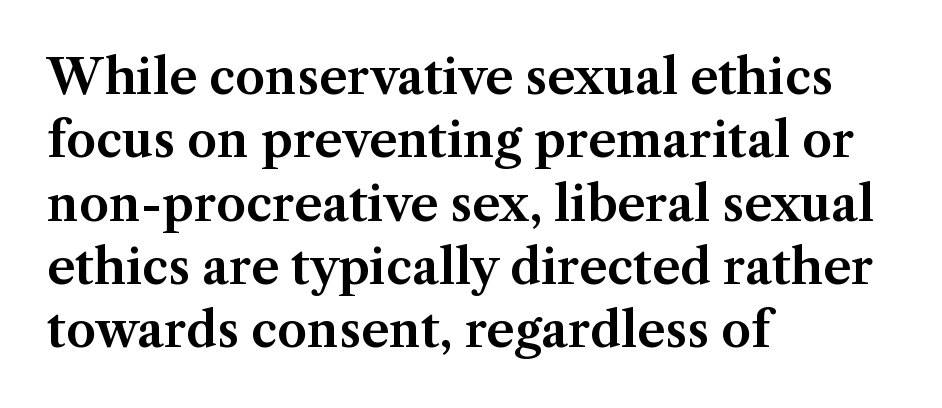
Q: Is the text italic (slanted)? A: No, it is upright.
Q: Is the typeface a serif or a sans-serif typeface? A: Serif.
Q: Is the text underlined? A: No.
Q: How is the paragraph aligned? A: Left-aligned.
Q: Is the spacing between letters normal or unusually wide? A: Normal.
Q: Is the spacing between lines tight, normal or loose? A: Normal.
Q: Width (condensed, normal, or wide)? A: Normal.
Q: Stroke contrast? A: Medium.
Q: x-height? A: Medium.
Q: Monospaced? A: No.
